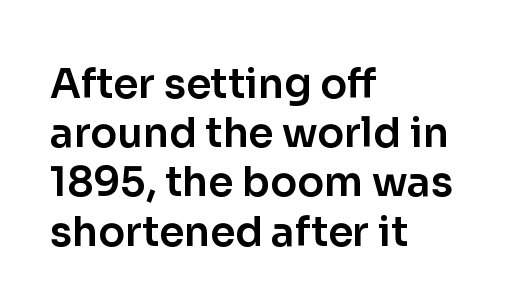
{"serif": "no", "italic": "no", "width": "normal", "stroke_contrast": "low", "x_height": "medium", "monospaced": "no", "underline": "no", "align": "left", "line_spacing_ratio": 1.23, "letter_spacing": "normal", "letter_spacing_em": 0.0, "glyph_px": 40}
